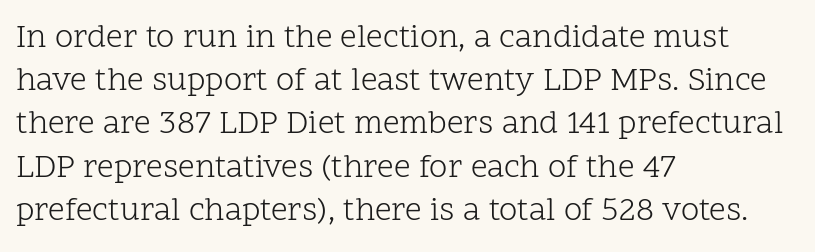
The rendering shows small feet on the letterforms — a serif design. A classic flush-left, rag-right setting is used for this passage. A typesetter would call this proportional, since set widths differ per character. Weight: in the light-to-regular range. The face used here is rendered with its standard letterfit. Clear beneath every line of the passage.
